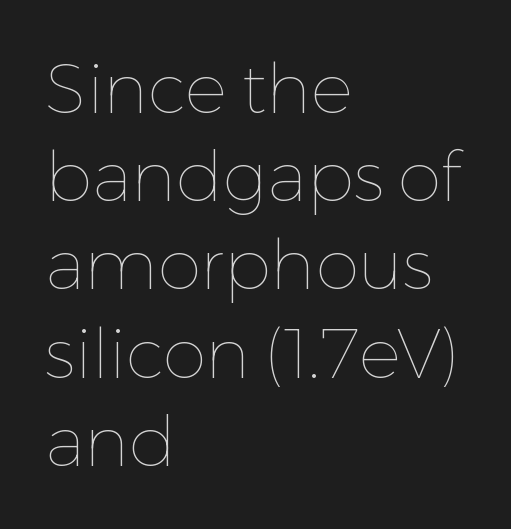
The image shows 70 px thin type, upright; set left-aligned, normal line spacing (1.26x), normal letter spacing, not underlined; low stroke contrast and a medium x-height.
